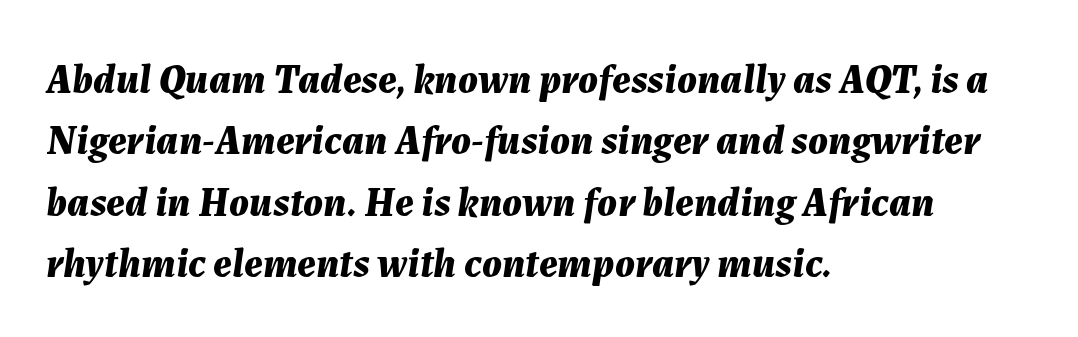
Q: Is the text bold? A: Yes.
Q: Is the text italic (slanted)? A: Yes, it leans right by about 7 degrees.
Q: Is the text underlined? A: No.
Q: How is the paragraph aligned? A: Left-aligned.
Q: Is the spacing between letters normal or unusually wide? A: Normal.
Q: Is the spacing between lines tight, normal or loose? A: Normal.
Q: Width (condensed, normal, or wide)? A: Normal.
Q: Stroke contrast? A: Medium.
Q: x-height? A: Medium.
Q: Monospaced? A: No.
